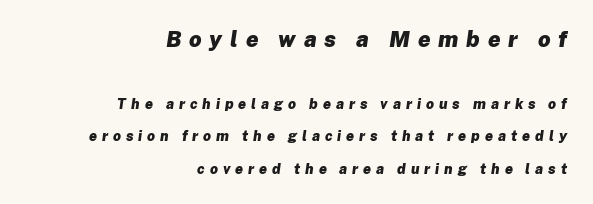
The tracking reads as deliberately expanded to a designer's eye. The block of text is sparse from top to bottom, with ample space between rows. Weight: bold. Size hierarchy here favors the leading block over the trailing one. This rendering features lettering with no underline.
